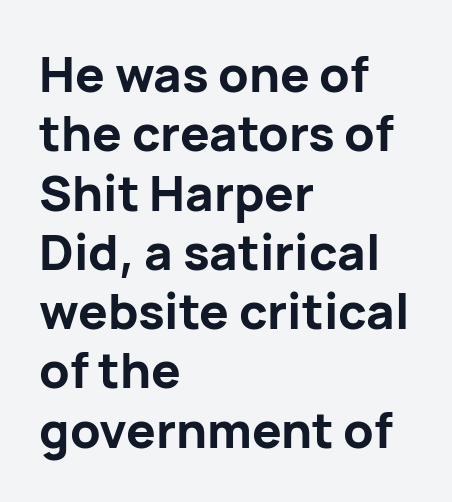
{"serif": "no", "italic": "no", "bold": "yes", "weight": "bold", "width": "normal", "stroke_contrast": "low", "x_height": "medium", "monospaced": "no", "underline": "no", "align": "left", "line_spacing_ratio": 1.21, "letter_spacing": "normal", "letter_spacing_em": 0.0, "glyph_px": 49}
